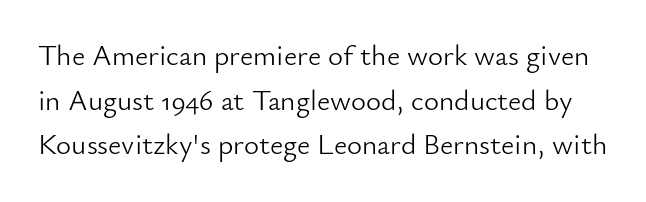
Check the space under the baseline: it is left empty. These lines were composed using upright roman letters. The type is set solid horizontally, with unmodified tracking. Look at the bottom of the vertical strokes: they stop flat, with no serifs. A typesetter would call this proportional, since set widths differ per character. Bold? No — there's no thickening of the strokes.
